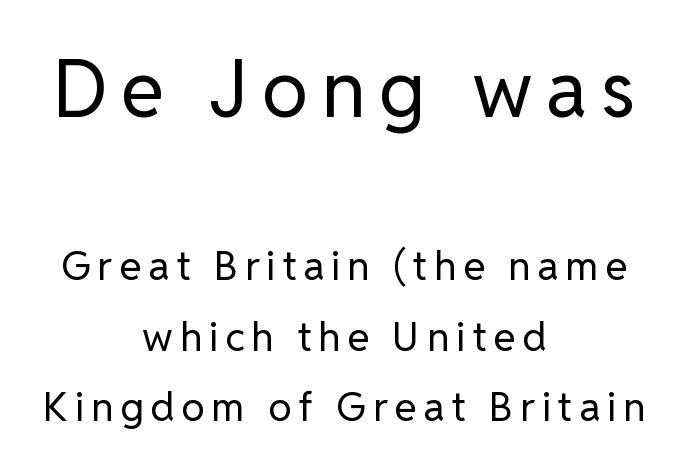
{"serif": "no", "italic": "no", "bold": "no", "weight": "regular", "width": "normal", "stroke_contrast": "low", "x_height": "medium", "monospaced": "no", "underline": "no", "align": "center", "line_spacing_ratio": 1.76, "larger_block": "first", "size_ratio": 1.98, "glyph_px": 79}
